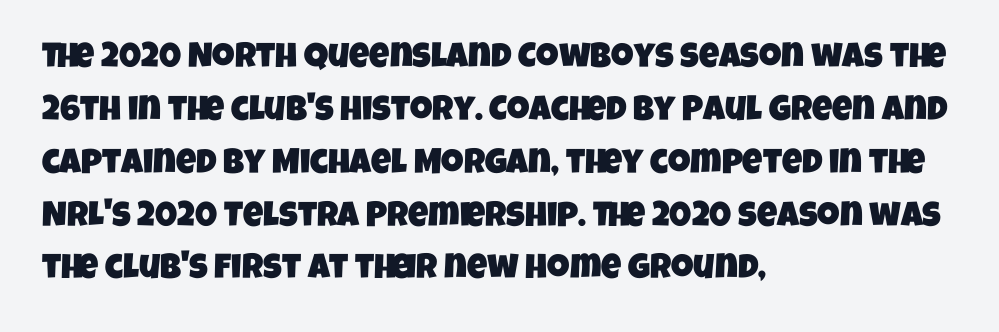
Q: Is the typeface a serif or a sans-serif typeface? A: Sans-serif.
Q: Is the text underlined? A: No.
Q: How is the paragraph aligned? A: Left-aligned.
Q: Is the spacing between letters normal or unusually wide? A: Normal.
Q: Is the spacing between lines tight, normal or loose? A: Normal.
Q: Width (condensed, normal, or wide)? A: Condensed.
Q: Stroke contrast? A: Low.
Q: x-height? A: Large.
Q: Monospaced? A: No.
